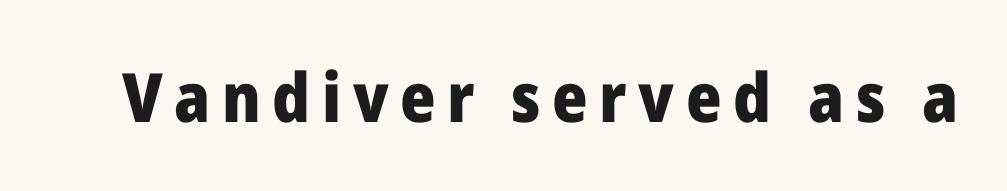
A bare baseline throughout the passage. Each letter keeps its own natural width here, so spacing adapts to shape. What weight is shown? A full bold with thick strokes. Each letter's strokes conclude bluntly, with no projecting serifs. Do the letters lean? They stand straight.
